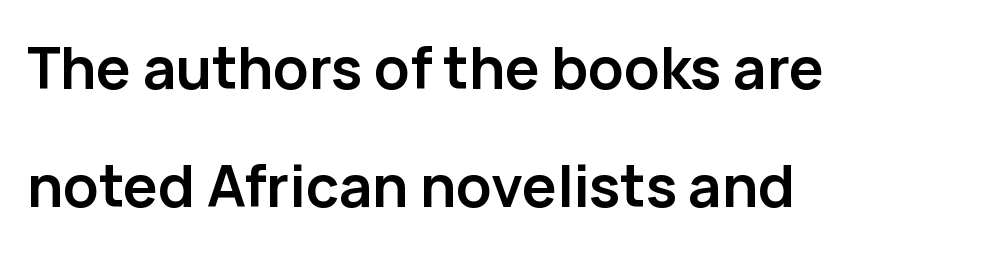
The image shows 58 px semibold sans-serif type, upright; set left-aligned, loose line spacing (2.04x), normal letter spacing, not underlined; low stroke contrast and a medium x-height.
